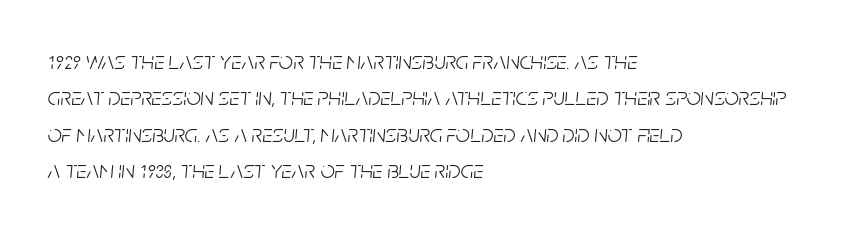
The image shows 25 px text type, italic (leaning right); set left-aligned, normal line spacing (1.46x), normal letter spacing, not underlined.
